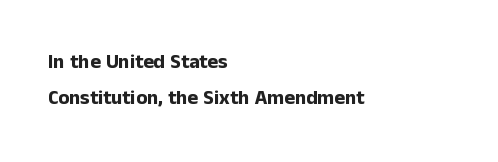
The image shows 20 px bold type, upright; set left-aligned, line spacing 1.81x, normal letter spacing, not underlined.
